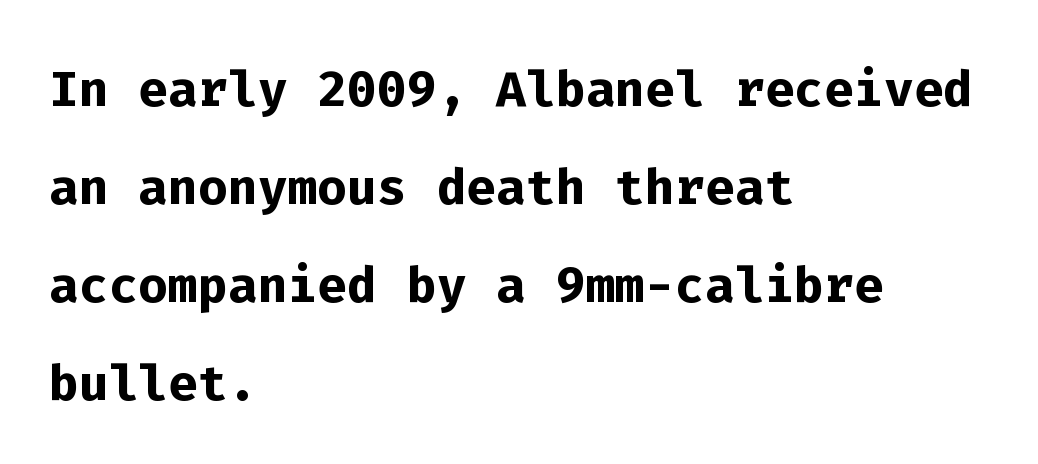
Q: Is the text bold? A: Yes.
Q: Is the text italic (slanted)? A: No, it is upright.
Q: Is the typeface a serif or a sans-serif typeface? A: Sans-serif.
Q: Is the text underlined? A: No.
Q: How is the paragraph aligned? A: Left-aligned.
Q: Is the spacing between letters normal or unusually wide? A: Normal.
Q: Is the spacing between lines tight, normal or loose? A: Normal.
Q: Width (condensed, normal, or wide)? A: Normal.
Q: Stroke contrast? A: Low.
Q: x-height? A: Medium.
Q: Monospaced? A: Yes.
